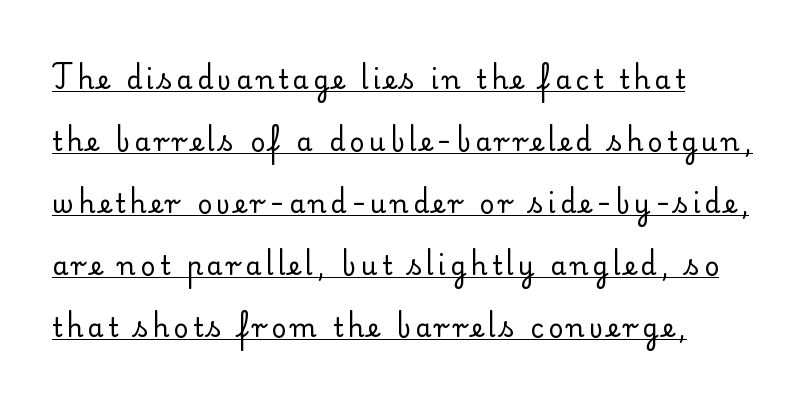
Q: Is the text bold? A: No.
Q: Is the text italic (slanted)? A: No, it is upright.
Q: Is the text underlined? A: Yes.
Q: Is the spacing between lines tight, normal or loose? A: Loose.
